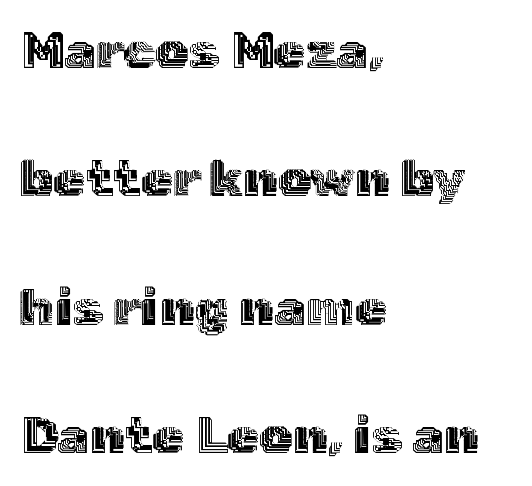
The image shows 52 px text type, upright; set left-aligned, loose line spacing (2.47x), normal letter spacing, not underlined; a medium x-height.
